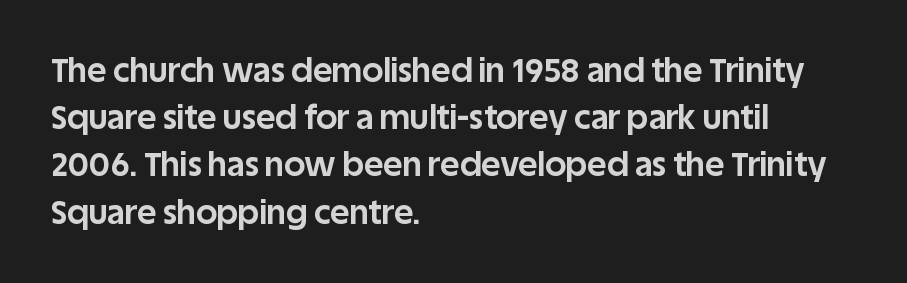
The image shows 33 px bold sans-serif type, upright; set left-aligned, normal line spacing (1.43x), normal letter spacing, not underlined; low stroke contrast and a large x-height.
